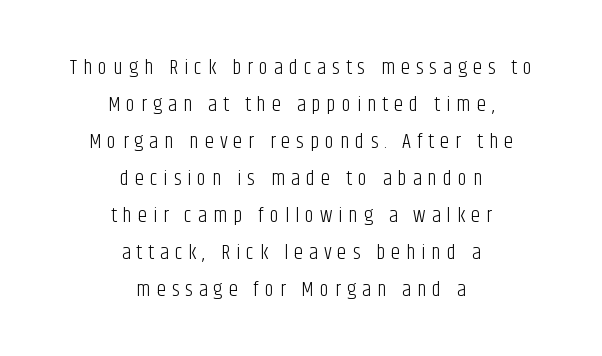
The words here are not underlined. Ordinary non-slanted type is in use. Leftover space on each line is divided equally before and after the words. Spacing between characters has been opened up far beyond the box default.
